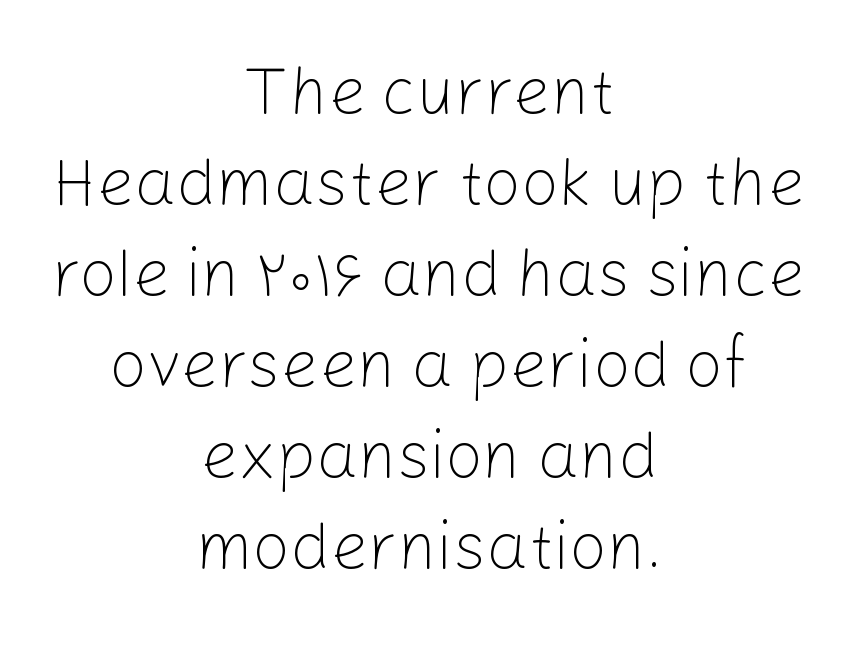
The image shows 66 px light sans-serif type, upright; set centered, normal line spacing (1.38x), normal letter spacing, not underlined; low stroke contrast and a medium x-height.
